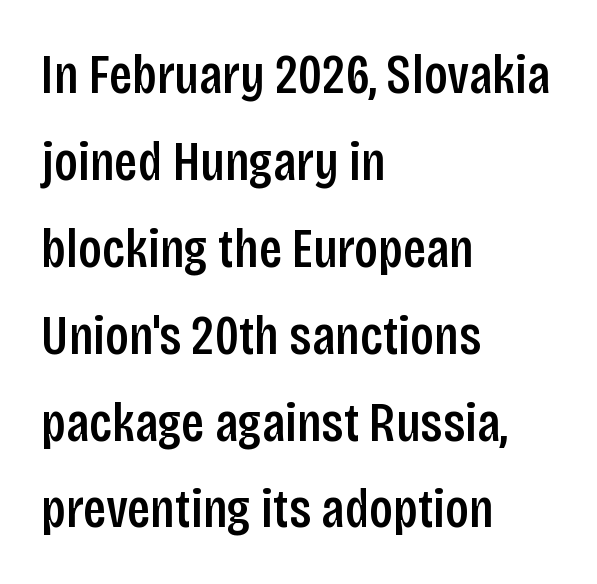
{"serif": "no", "italic": "no", "bold": "semi", "weight": "semibold", "width": "condensed", "stroke_contrast": "low", "x_height": "large", "monospaced": "no", "underline": "no", "align": "left", "line_spacing": "normal", "line_spacing_ratio": 1.58, "letter_spacing": "normal", "letter_spacing_em": 0.0, "glyph_px": 55}
